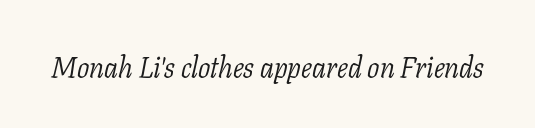
Unbolded letterforms with no extra heft. Proportional: the letters do not fall into vertical columns. This is oblique type, the kind used for emphasis or titles. Letters rest on an invisible, unmarked baseline. Letter spacing: default.
